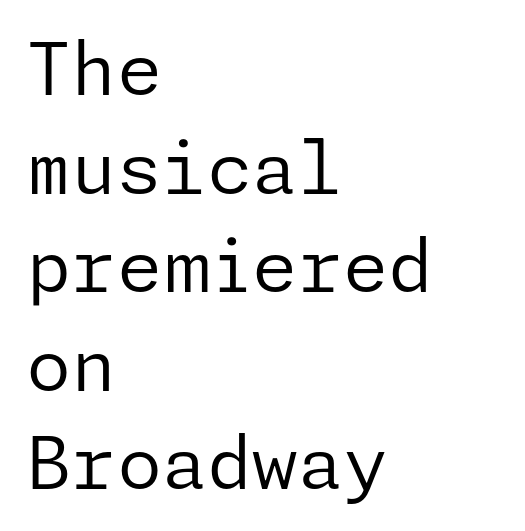
{"serif": "no", "italic": "no", "bold": "no", "weight": "regular", "width": "normal", "stroke_contrast": "low", "x_height": "medium", "underline": "no", "align": "left", "line_spacing": "normal", "line_spacing_ratio": 1.35, "letter_spacing": "normal", "letter_spacing_em": 0.0, "glyph_px": 73}
